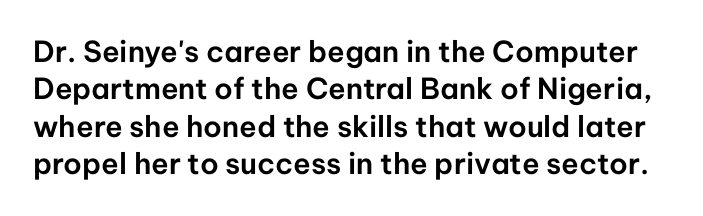
The image shows 29 px sans-serif type, upright; set normal line spacing (1.29x), normal letter spacing, not underlined; low stroke contrast and a medium x-height.
